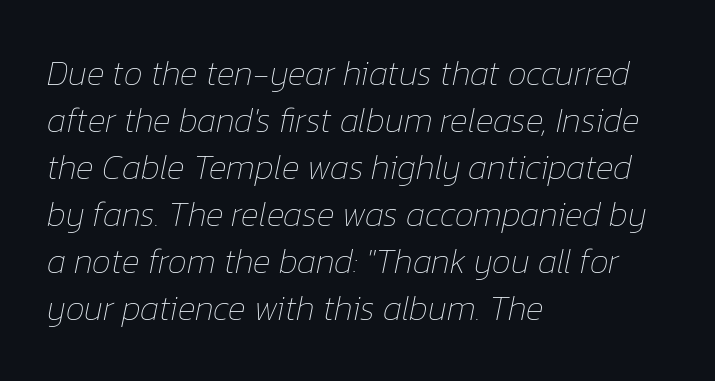
{"italic": "yes", "lean": "right", "slant_degrees": 12, "bold": "no", "weight": "thin", "width": "normal", "stroke_contrast": "low", "x_height": "medium", "monospaced": "no", "underline": "no", "align": "left", "line_spacing": "normal", "line_spacing_ratio": 1.38, "letter_spacing": "normal", "letter_spacing_em": 0.0, "glyph_px": 34}
